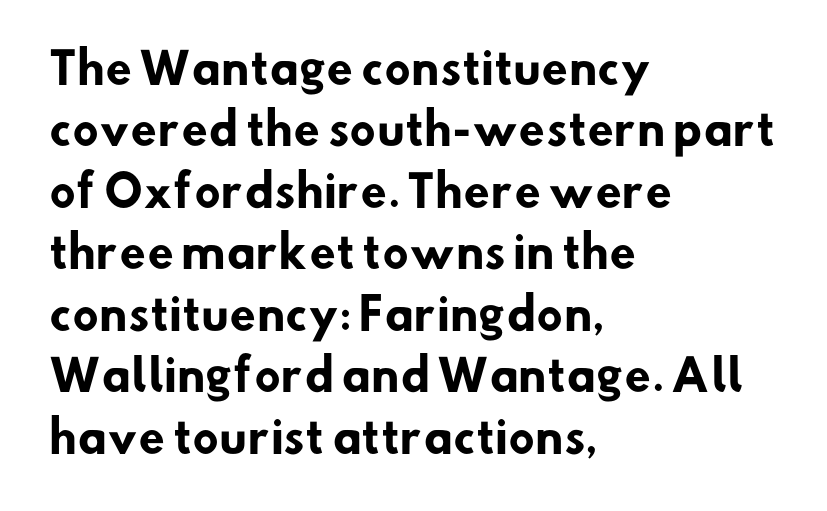
{"serif": "no", "bold": "yes", "weight": "heavy", "width": "normal", "stroke_contrast": "low", "x_height": "small", "monospaced": "no", "underline": "no", "align": "left", "line_spacing": "normal", "line_spacing_ratio": 1.43, "letter_spacing": "normal", "letter_spacing_em": 0.0, "glyph_px": 43}
